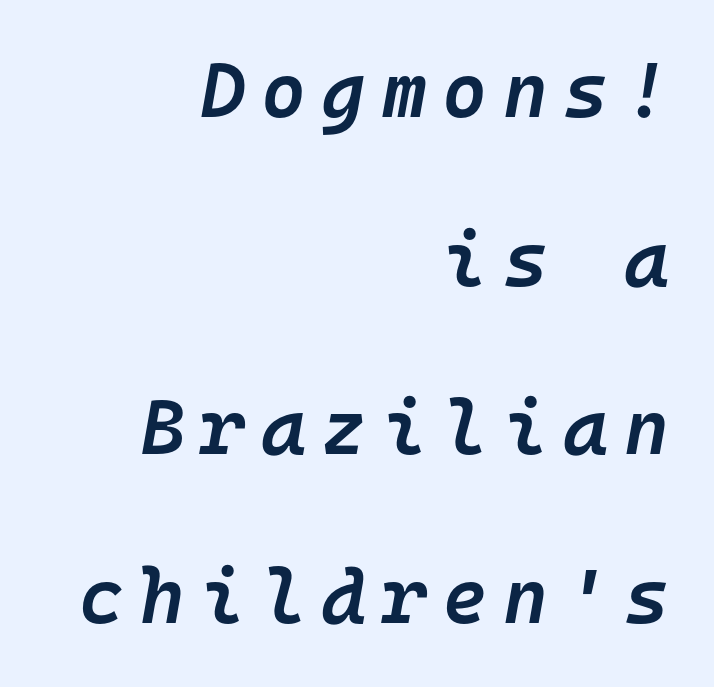
{"italic": "yes", "lean": "right", "slant_degrees": 10, "bold": "semi", "weight": "semibold", "width": "normal", "stroke_contrast": "low", "x_height": "medium", "monospaced": "yes", "underline": "no", "align": "right", "line_spacing": "loose", "line_spacing_ratio": 2.19, "letter_spacing": "wide", "letter_spacing_em": 0.2, "glyph_px": 77}
